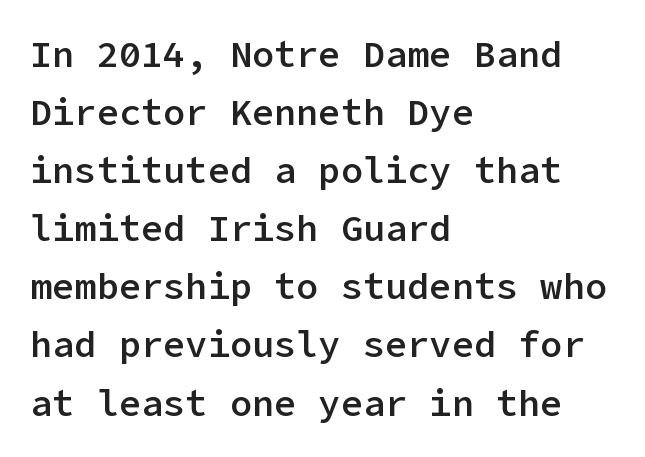
{"serif": "no", "italic": "no", "bold": "semi", "weight": "semibold", "width": "normal", "stroke_contrast": "low", "x_height": "medium", "underline": "no", "align": "left", "line_spacing": "normal", "line_spacing_ratio": 1.57, "letter_spacing": "normal", "letter_spacing_em": 0.0, "glyph_px": 37}
